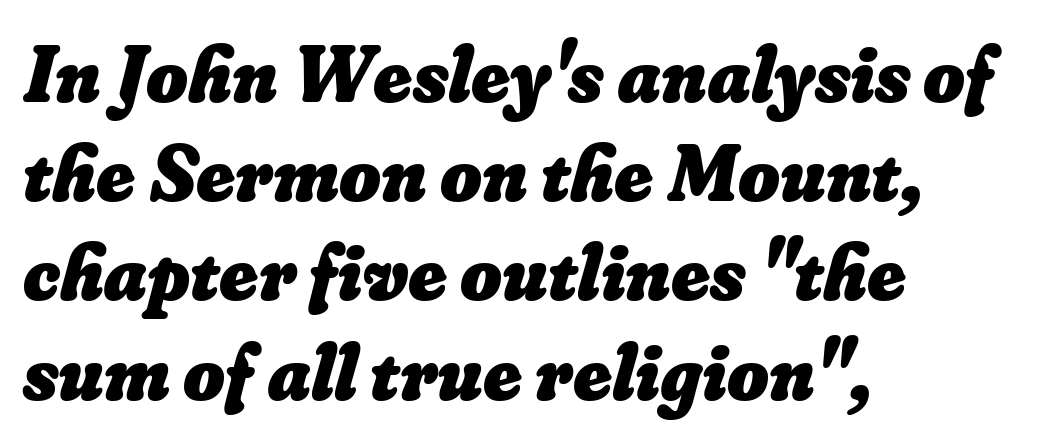
{"bold": "yes", "weight": "heavy", "width": "normal", "stroke_contrast": "low", "x_height": "small", "monospaced": "no", "underline": "no", "align": "left", "line_spacing_ratio": 1.24, "letter_spacing": "normal", "letter_spacing_em": 0.0, "glyph_px": 80}
